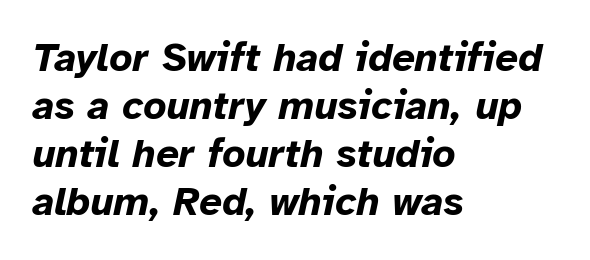
The image shows 40 px bold type, italic (leaning right); set left-aligned, line spacing 1.2x, normal letter spacing, not underlined; low stroke contrast and a medium x-height.
